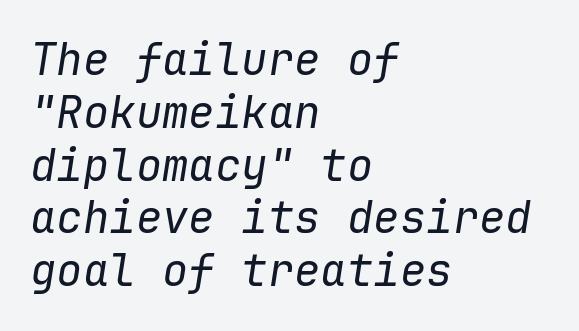
The image shows 44 px regular-weight type, italic (leaning right), monospaced; set left-aligned, line spacing 1.2x, normal letter spacing, not underlined; low stroke contrast and a medium x-height.
